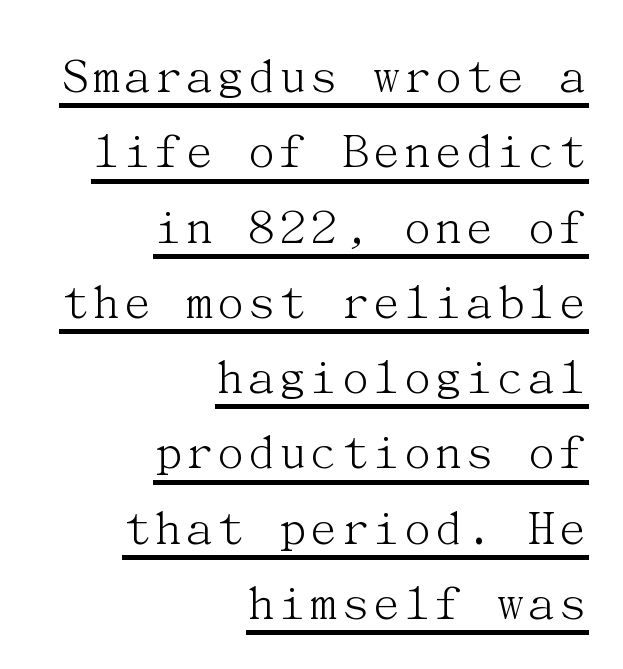
{"serif": "yes", "italic": "no", "bold": "no", "weight": "light", "width": "normal", "stroke_contrast": "medium", "x_height": "medium", "underline": "yes", "align": "right", "line_spacing": "normal", "line_spacing_ratio": 1.42, "letter_spacing": "normal", "letter_spacing_em": 0.0, "glyph_px": 53}
